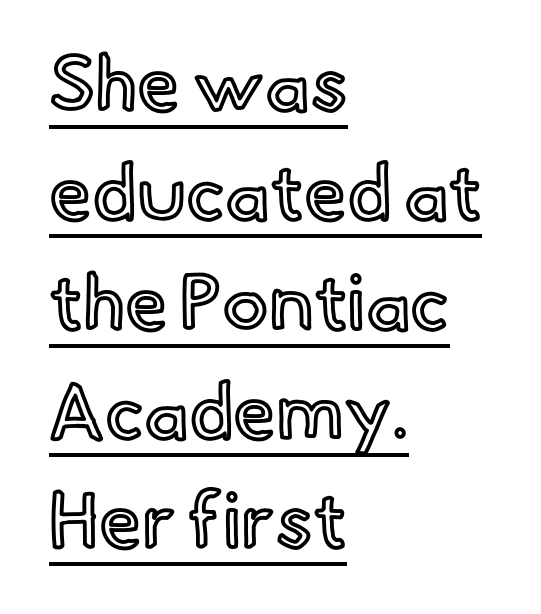
{"italic": "no", "width": "normal", "x_height": "small", "monospaced": "no", "underline": "yes", "align": "left", "line_spacing": "normal", "line_spacing_ratio": 1.42, "letter_spacing": "normal", "letter_spacing_em": 0.0, "glyph_px": 77}
